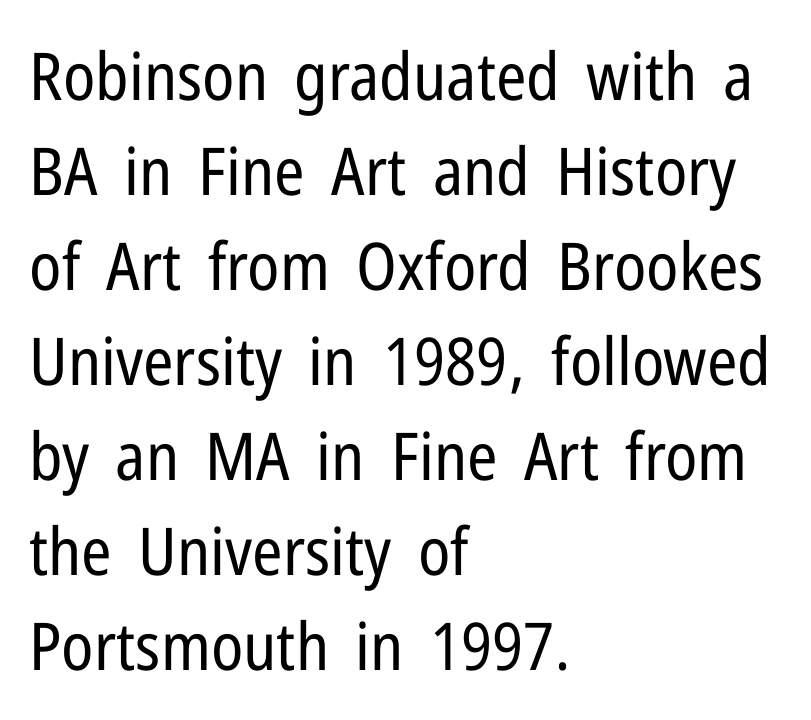
Q: Is the text bold? A: No.
Q: Is the text italic (slanted)? A: No, it is upright.
Q: Is the typeface a serif or a sans-serif typeface? A: Sans-serif.
Q: Is the text underlined? A: No.
Q: How is the paragraph aligned? A: Left-aligned.
Q: Is the spacing between letters normal or unusually wide? A: Normal.
Q: Is the spacing between lines tight, normal or loose? A: Normal.
Q: Width (condensed, normal, or wide)? A: Condensed.
Q: Stroke contrast? A: Low.
Q: x-height? A: Medium.
Q: Monospaced? A: No.
